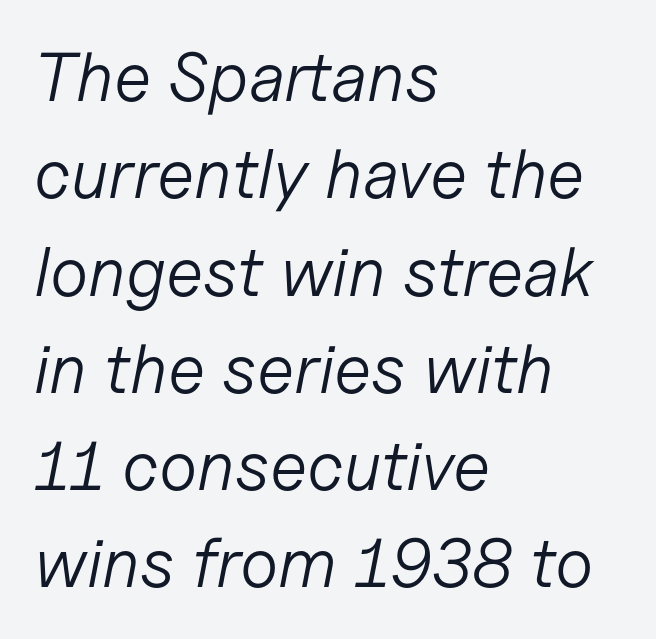
Q: Is the text bold? A: No.
Q: Is the text italic (slanted)? A: Yes, it leans right by about 11 degrees.
Q: Is the text underlined? A: No.
Q: How is the paragraph aligned? A: Left-aligned.
Q: Is the spacing between letters normal or unusually wide? A: Normal.
Q: Is the spacing between lines tight, normal or loose? A: Normal.
Q: Width (condensed, normal, or wide)? A: Normal.
Q: Stroke contrast? A: Low.
Q: x-height? A: Medium.
Q: Monospaced? A: No.
